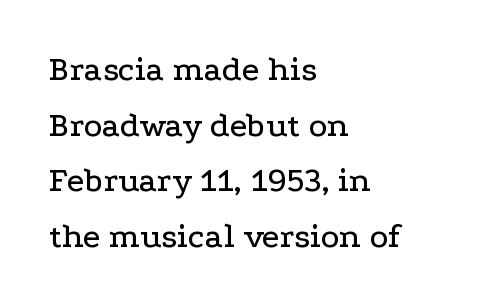
Q: Is the text italic (slanted)? A: No, it is upright.
Q: Is the typeface a serif or a sans-serif typeface? A: Serif.
Q: Is the text underlined? A: No.
Q: How is the paragraph aligned? A: Left-aligned.
Q: Is the spacing between letters normal or unusually wide? A: Normal.
Q: Is the spacing between lines tight, normal or loose? A: Normal.
Q: Width (condensed, normal, or wide)? A: Wide.
Q: Stroke contrast? A: Low.
Q: x-height? A: Medium.
Q: Monospaced? A: No.
